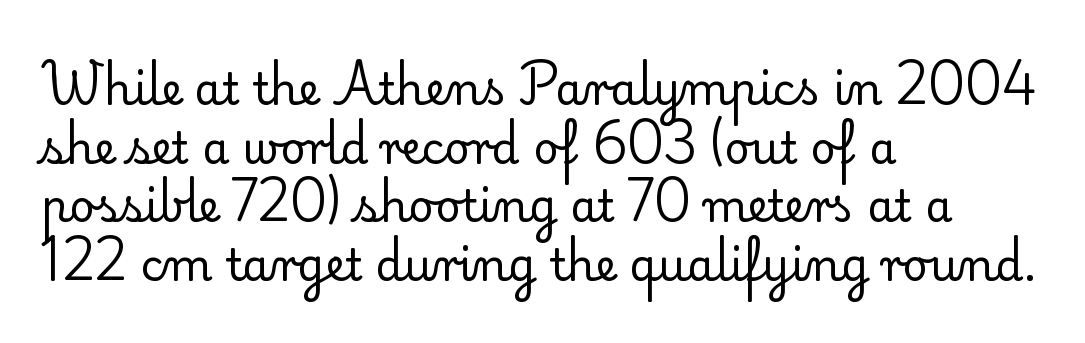
The image shows 44 px regular-weight serif type, upright; set left-aligned, normal line spacing (1.33x), normal letter spacing, not underlined; low stroke contrast and a small x-height.
